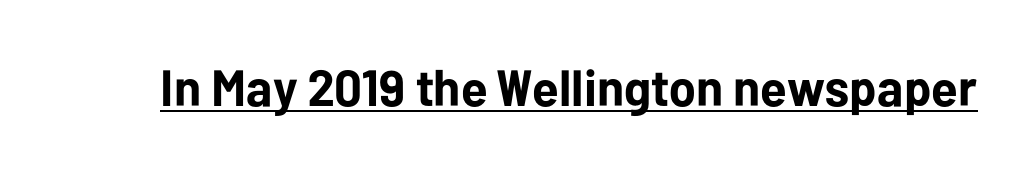
The image shows 51 px bold sans-serif type, upright; set normal letter spacing, underlined; low stroke contrast and a medium x-height.
